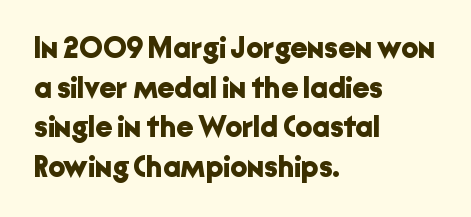
{"serif": "no", "italic": "no", "bold": "yes", "weight": "bold", "width": "normal", "stroke_contrast": "low", "x_height": "medium", "monospaced": "no", "underline": "no", "align": "left", "line_spacing": "normal", "line_spacing_ratio": 1.32, "letter_spacing": "normal", "letter_spacing_em": 0.0, "glyph_px": 30}
